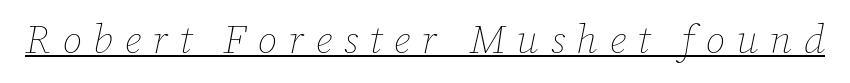
The image shows 40 px thin type, italic (leaning right); set unusually wide letter spacing (+0.29 em), underlined; low stroke contrast and a medium x-height.
